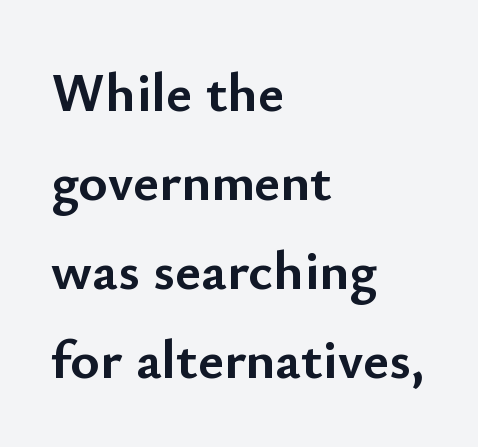
Q: Is the text bold? A: Yes.
Q: Is the text italic (slanted)? A: No, it is upright.
Q: Is the typeface a serif or a sans-serif typeface? A: Sans-serif.
Q: Is the text underlined? A: No.
Q: How is the paragraph aligned? A: Left-aligned.
Q: Is the spacing between letters normal or unusually wide? A: Normal.
Q: Is the spacing between lines tight, normal or loose? A: Normal.
Q: Width (condensed, normal, or wide)? A: Normal.
Q: Stroke contrast? A: Low.
Q: x-height? A: Small.
Q: Monospaced? A: No.
